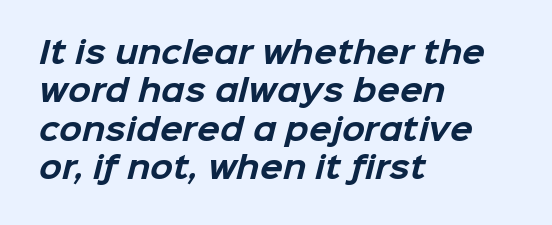
Q: Is the text bold? A: Yes.
Q: Is the typeface a serif or a sans-serif typeface? A: Sans-serif.
Q: Is the text underlined? A: No.
Q: How is the paragraph aligned? A: Left-aligned.
Q: Is the spacing between letters normal or unusually wide? A: Normal.
Q: Is the spacing between lines tight, normal or loose? A: Normal.
Q: Width (condensed, normal, or wide)? A: Normal.
Q: Stroke contrast? A: Low.
Q: x-height? A: Medium.
Q: Monospaced? A: No.
